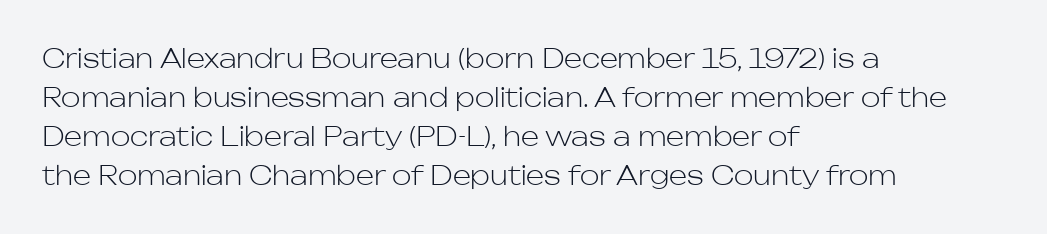
The image shows 26 px text type, upright; set left-aligned, normal line spacing (1.5x), normal letter spacing, not underlined.
